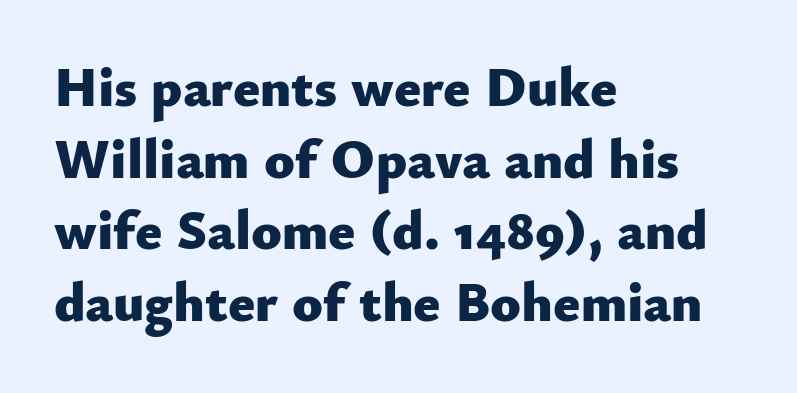
Q: Is the text bold? A: Yes.
Q: Is the text italic (slanted)? A: No, it is upright.
Q: Is the typeface a serif or a sans-serif typeface? A: Sans-serif.
Q: Is the text underlined? A: No.
Q: How is the paragraph aligned? A: Left-aligned.
Q: Is the spacing between letters normal or unusually wide? A: Normal.
Q: Is the spacing between lines tight, normal or loose? A: Normal.
Q: Width (condensed, normal, or wide)? A: Normal.
Q: Stroke contrast? A: Low.
Q: x-height? A: Small.
Q: Monospaced? A: No.
